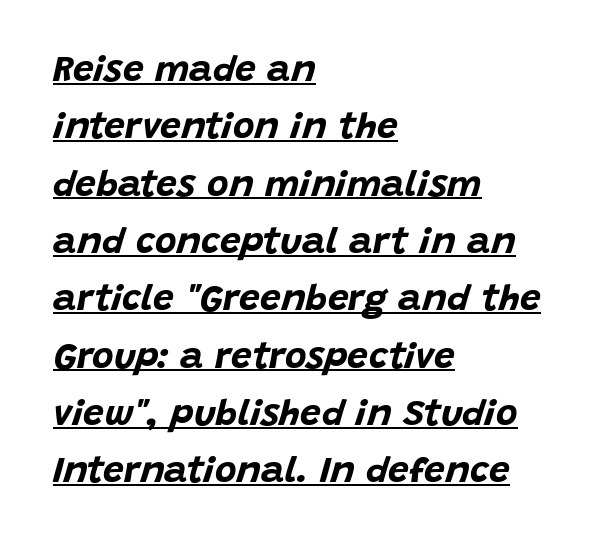
Q: Is the text bold? A: Yes.
Q: Is the text italic (slanted)? A: Yes, it leans right by about 15 degrees.
Q: Is the text underlined? A: Yes.
Q: How is the paragraph aligned? A: Left-aligned.
Q: Is the spacing between letters normal or unusually wide? A: Normal.
Q: Is the spacing between lines tight, normal or loose? A: Normal.
Q: Width (condensed, normal, or wide)? A: Normal.
Q: Stroke contrast? A: Low.
Q: x-height? A: Large.
Q: Monospaced? A: No.
